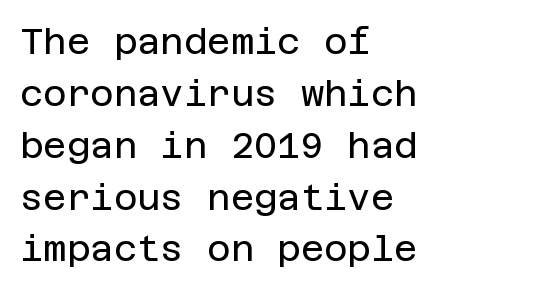
The lines are quadded left. The type is set solid horizontally, with unmodified tracking. Posture: straight, roman, zero tilt. Stroke terminals: plain, sans-serif. A quiet, ordinary-to-light weight characterises the typeface.
